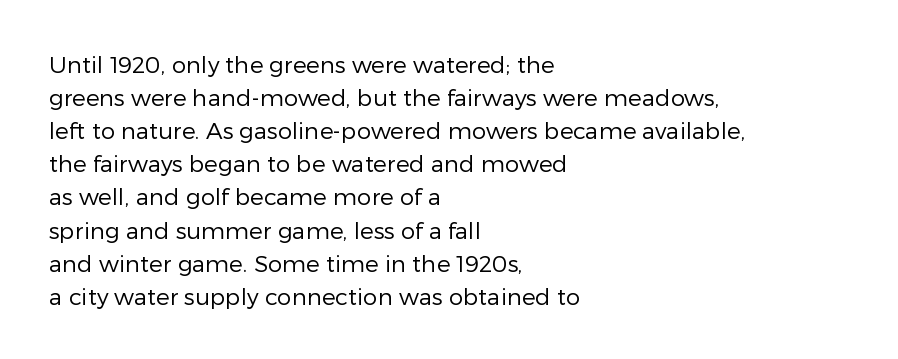
Does extra space separate the letters? No, they use regular spacing. The rendering anchors every line to the left-hand side. The axis of the letterforms is exactly vertical. These lines sit exactly where default settings would place them. Ink coverage per letter is moderate at most. Bare-footed words on every line.
